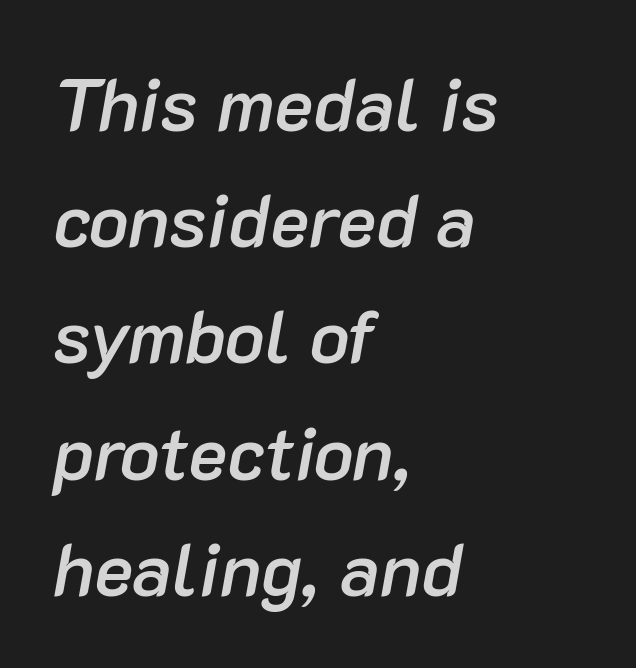
{"italic": "yes", "lean": "right", "slant_degrees": 10, "bold": "semi", "weight": "semibold", "width": "normal", "stroke_contrast": "low", "x_height": "medium", "monospaced": "no", "underline": "no", "align": "left", "line_spacing": "normal", "line_spacing_ratio": 1.57, "letter_spacing": "normal", "letter_spacing_em": 0.0, "glyph_px": 74}
